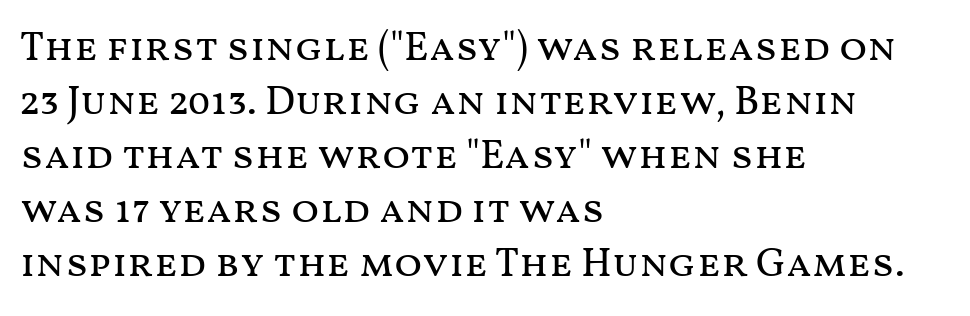
Q: Is the text bold? A: No.
Q: Is the text italic (slanted)? A: No, it is upright.
Q: Is the text underlined? A: No.
Q: How is the paragraph aligned? A: Left-aligned.
Q: Is the spacing between letters normal or unusually wide? A: Normal.
Q: Is the spacing between lines tight, normal or loose? A: Normal.
Q: Width (condensed, normal, or wide)? A: Wide.
Q: Stroke contrast? A: Medium.
Q: x-height? A: Medium.
Q: Monospaced? A: No.
